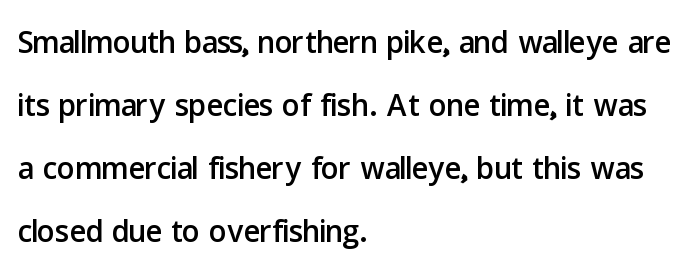
{"serif": "no", "italic": "no", "width": "normal", "stroke_contrast": "low", "x_height": "medium", "monospaced": "no", "underline": "no", "align": "left", "line_spacing": "normal", "line_spacing_ratio": 1.43, "letter_spacing": "normal", "letter_spacing_em": 0.0, "glyph_px": 44}
